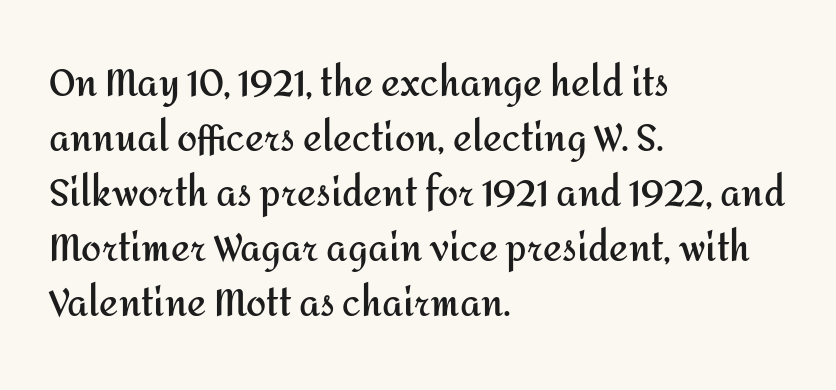
Q: Is the text bold? A: Yes.
Q: Is the text italic (slanted)? A: No, it is upright.
Q: Is the typeface a serif or a sans-serif typeface? A: Sans-serif.
Q: Is the text underlined? A: No.
Q: How is the paragraph aligned? A: Left-aligned.
Q: Is the spacing between letters normal or unusually wide? A: Normal.
Q: Is the spacing between lines tight, normal or loose? A: Normal.
Q: Width (condensed, normal, or wide)? A: Normal.
Q: Stroke contrast? A: Medium.
Q: x-height? A: Medium.
Q: Monospaced? A: No.
